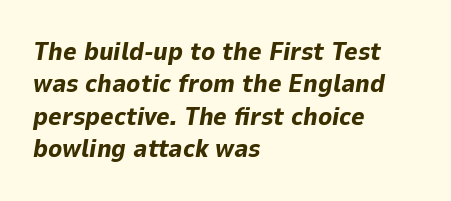
The font's italic variant was chosen for this text. You could call the tracking neutral — neither tight nor loose. The sample has been set heavy, in full bold. Reading down the block, your eye returns to a fixed left position each line. Interline gaps are of average width in this sample. The foot of each line stays bare and open.
